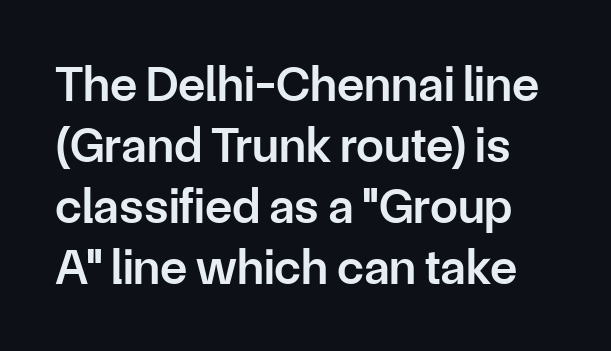
{"serif": "no", "italic": "no", "bold": "semi", "weight": "semibold", "width": "normal", "stroke_contrast": "low", "x_height": "medium", "monospaced": "no", "underline": "no", "line_spacing_ratio": 1.22, "letter_spacing": "normal", "letter_spacing_em": 0.0, "glyph_px": 50}
